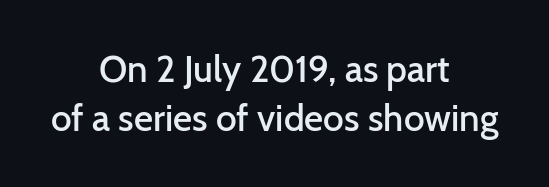
The image shows 37 px semibold sans-serif type, upright; set centered, normal line spacing (1.32x), normal letter spacing, not underlined; low stroke contrast and a medium x-height.
